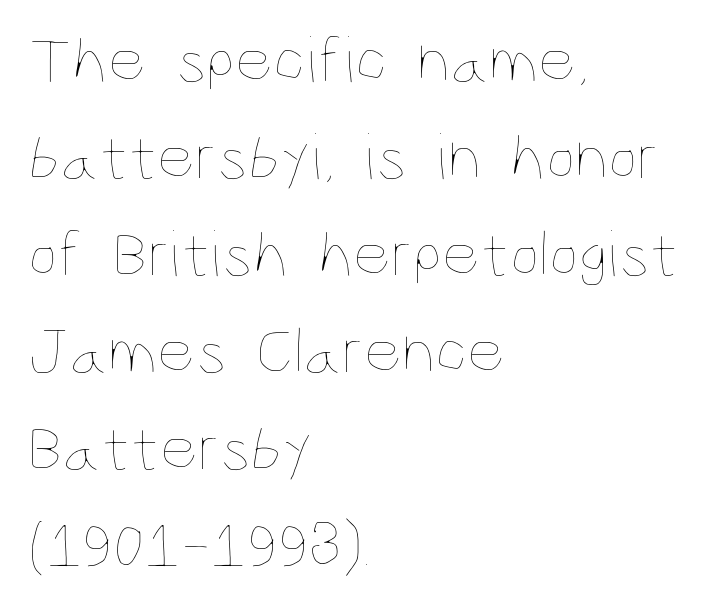
The line texture is even and compact thanks to regular tracking. Regular leading. In terms of posture, this sample is upright. A typesetter would call this proportional, since set widths differ per character.
